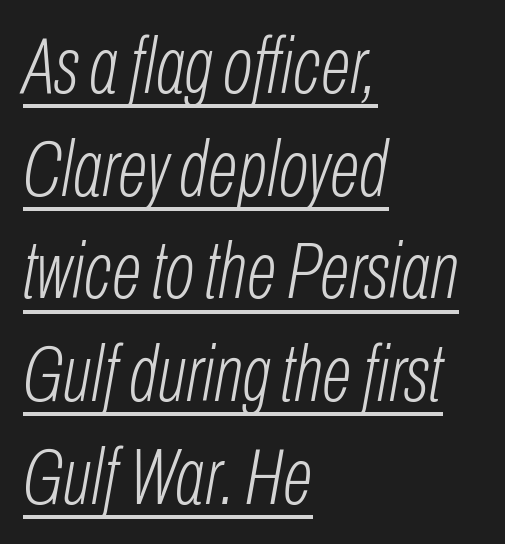
The image shows 79 px light, condensed type, italic (leaning right); set left-aligned, normal line spacing (1.3x), normal letter spacing, underlined; low stroke contrast and a medium x-height.
